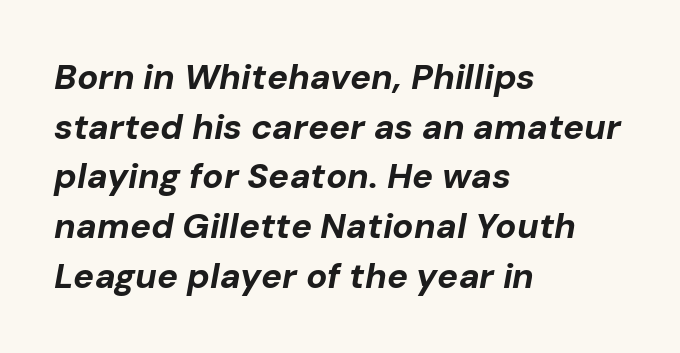
Q: Is the text bold? A: Yes.
Q: Is the text italic (slanted)? A: Yes, it leans right by about 10 degrees.
Q: Is the text underlined? A: No.
Q: How is the paragraph aligned? A: Left-aligned.
Q: Is the spacing between letters normal or unusually wide? A: Normal.
Q: Is the spacing between lines tight, normal or loose? A: Normal.
Q: Width (condensed, normal, or wide)? A: Normal.
Q: Stroke contrast? A: Low.
Q: x-height? A: Medium.
Q: Monospaced? A: No.
